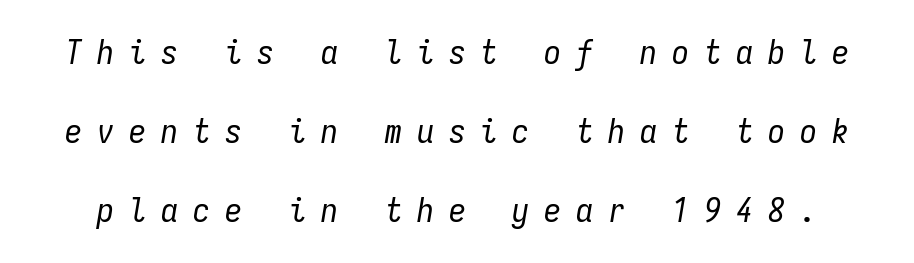
{"italic": "yes", "lean": "right", "slant_degrees": 9, "bold": "no", "weight": "regular", "width": "condensed", "stroke_contrast": "low", "x_height": "medium", "monospaced": "yes", "underline": "no", "line_spacing": "loose", "line_spacing_ratio": 2.32, "letter_spacing": "wide", "letter_spacing_em": 0.44, "glyph_px": 34}
